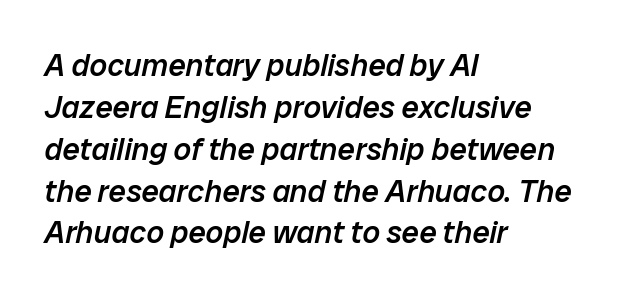
The image shows 31 px semibold type, italic (leaning right); set left-aligned, normal line spacing (1.35x), normal letter spacing, not underlined; low stroke contrast and a medium x-height.
